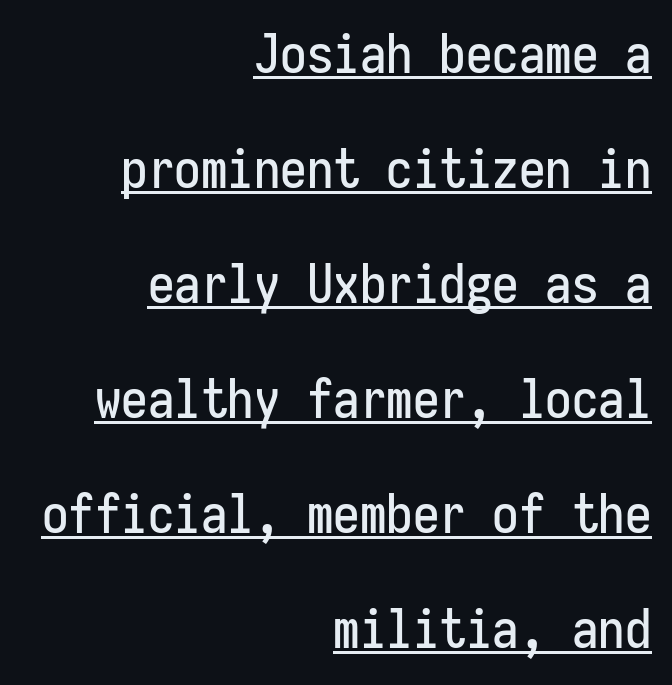
{"serif": "no", "italic": "no", "width": "condensed", "stroke_contrast": "low", "x_height": "medium", "monospaced": "yes", "underline": "yes", "align": "right", "line_spacing": "loose", "line_spacing_ratio": 2.17, "letter_spacing": "normal", "letter_spacing_em": 0.0, "glyph_px": 53}
